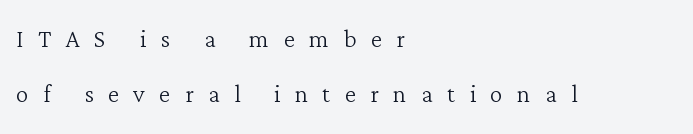
Q: Is the text bold? A: No.
Q: Is the text italic (slanted)? A: No, it is upright.
Q: Is the typeface a serif or a sans-serif typeface? A: Serif.
Q: Is the text underlined? A: No.
Q: How is the paragraph aligned? A: Left-aligned.
Q: Is the spacing between letters normal or unusually wide? A: Unusually wide.
Q: Width (condensed, normal, or wide)? A: Normal.
Q: Stroke contrast? A: Low.
Q: x-height? A: Medium.
Q: Monospaced? A: No.
